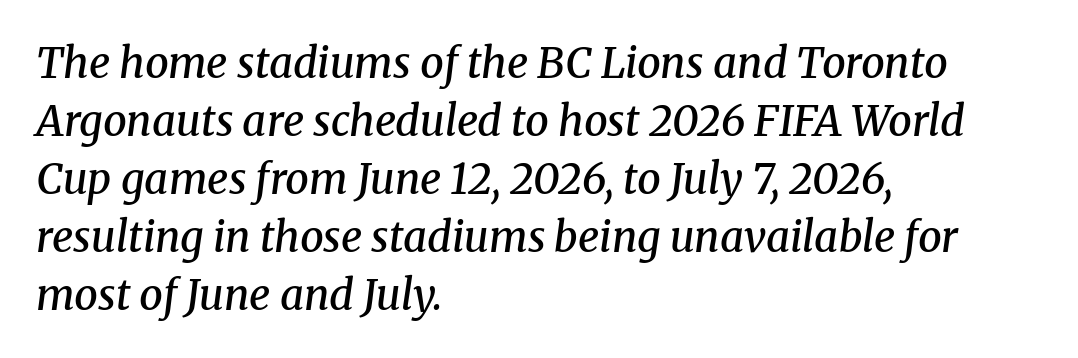
Each row of text sits above clean, open space. Typesetter's note: demi weight, one step under bold. The tracking reads as untouched default to a designer's eye. There's an unmistakable incline to the writing here. Do the characters align in a grid? No, the font is proportional.
